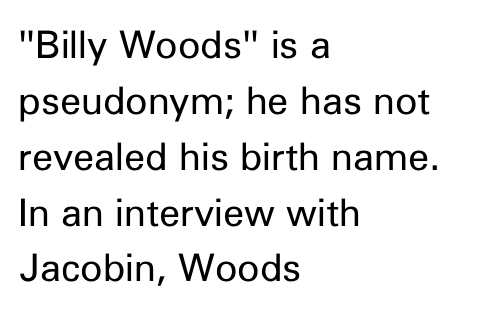
Do the characters align in a grid? No, the font is proportional. The string is rendered with underlining switched off. Serifs: no, the terminals of the letterforms are clean. Glyph-to-glyph distance matches everyday printed text. Interline gaps are of average width in this sample.
